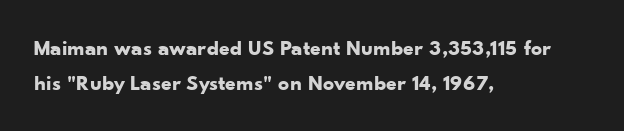
{"italic": "no", "bold": "yes", "underline": "no", "align": "left", "line_spacing": "normal", "line_spacing_ratio": 1.6, "letter_spacing": "normal", "letter_spacing_em": 0.0, "glyph_px": 22}
